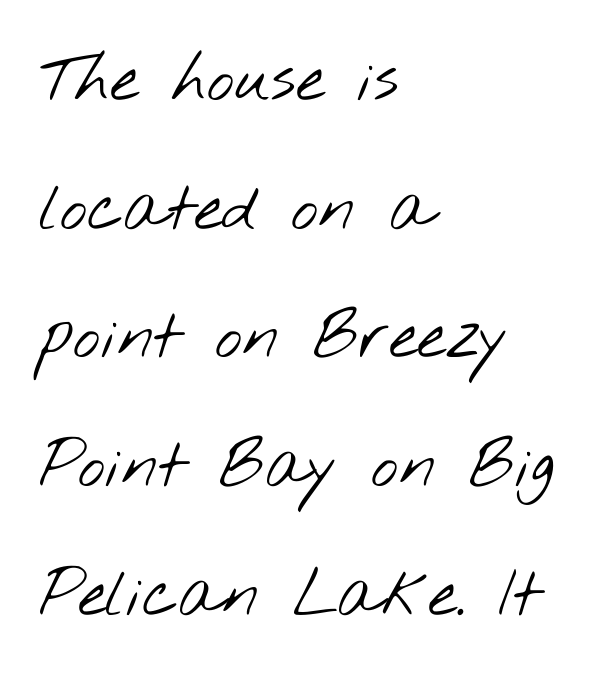
The image shows 65 px light, wide sans-serif type; set left-aligned, loose line spacing (1.98x), normal letter spacing, not underlined; low stroke contrast and a small x-height.
